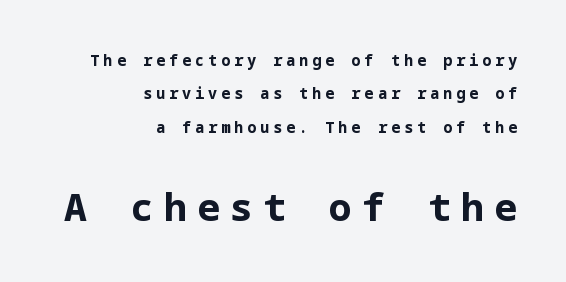
The image shows 38 px bold sans-serif type, upright; set right-aligned, loose line spacing (2.23x), unusually wide letter spacing (+0.27 em), not underlined; the second (bottom) block is 2.53x larger; low stroke contrast and a medium x-height.
